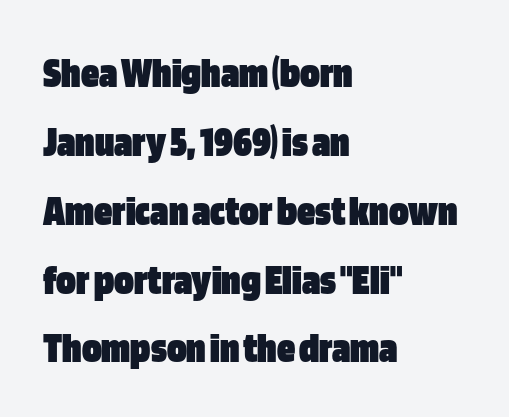
Q: Is the text bold? A: Yes.
Q: Is the text italic (slanted)? A: No, it is upright.
Q: Is the typeface a serif or a sans-serif typeface? A: Sans-serif.
Q: Is the text underlined? A: No.
Q: How is the paragraph aligned? A: Left-aligned.
Q: Is the spacing between letters normal or unusually wide? A: Normal.
Q: Is the spacing between lines tight, normal or loose? A: Normal.
Q: Width (condensed, normal, or wide)? A: Condensed.
Q: Stroke contrast? A: Low.
Q: x-height? A: Large.
Q: Monospaced? A: No.
